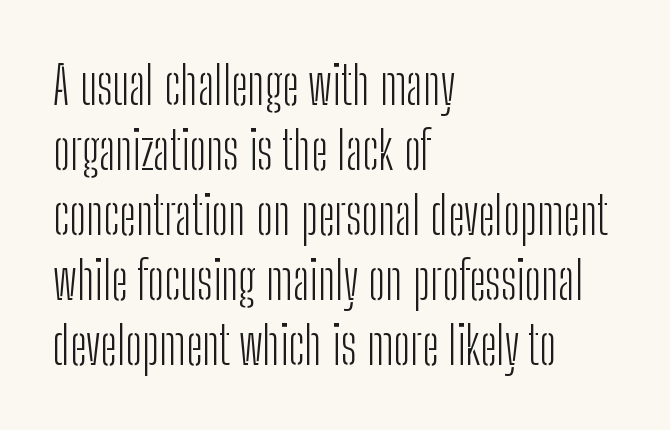
Q: Is the text bold? A: No.
Q: Is the text italic (slanted)? A: No, it is upright.
Q: Is the typeface a serif or a sans-serif typeface? A: Sans-serif.
Q: Is the text underlined? A: No.
Q: How is the paragraph aligned? A: Left-aligned.
Q: Is the spacing between letters normal or unusually wide? A: Normal.
Q: Is the spacing between lines tight, normal or loose? A: Normal.
Q: Width (condensed, normal, or wide)? A: Condensed.
Q: Stroke contrast? A: Low.
Q: x-height? A: Medium.
Q: Monospaced? A: No.
